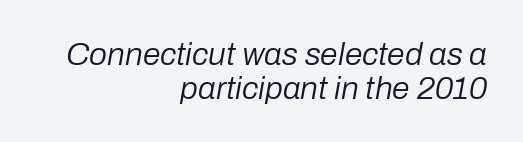
The image shows 32 px regular-weight type, italic (leaning right); set right-aligned, tight line spacing (1.06x), normal letter spacing, not underlined; low stroke contrast and a medium x-height.
